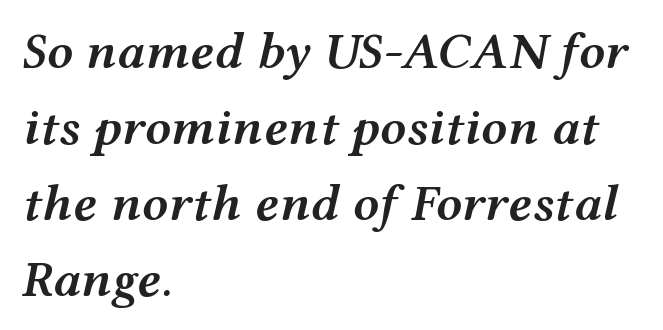
Q: Is the text bold? A: Semi-bold.
Q: Is the text italic (slanted)? A: Yes, it leans right by about 12 degrees.
Q: Is the text underlined? A: No.
Q: How is the paragraph aligned? A: Left-aligned.
Q: Is the spacing between letters normal or unusually wide? A: Normal.
Q: Is the spacing between lines tight, normal or loose? A: Normal.
Q: Width (condensed, normal, or wide)? A: Wide.
Q: Stroke contrast? A: Medium.
Q: x-height? A: Medium.
Q: Monospaced? A: No.
